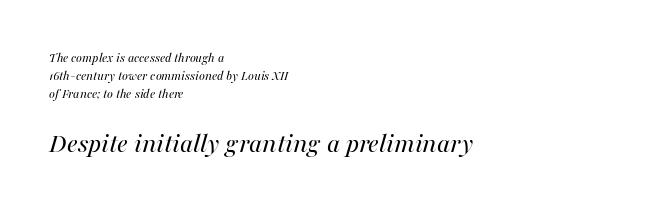
{"italic": "yes", "lean": "right", "slant_degrees": 16, "bold": "no", "weight": "regular", "width": "normal", "stroke_contrast": "medium", "x_height": "medium", "monospaced": "no", "underline": "no", "align": "left", "line_spacing": "normal", "line_spacing_ratio": 1.29, "letter_spacing": "normal", "letter_spacing_em": 0.0, "larger_block": "second", "size_ratio": 2.07, "glyph_px": 29}
